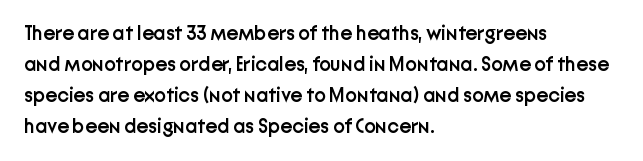
Q: Is the text bold? A: Semi-bold.
Q: Is the text italic (slanted)? A: No, it is upright.
Q: Is the text underlined? A: No.
Q: How is the paragraph aligned? A: Left-aligned.
Q: Is the spacing between letters normal or unusually wide? A: Normal.
Q: Is the spacing between lines tight, normal or loose? A: Normal.
